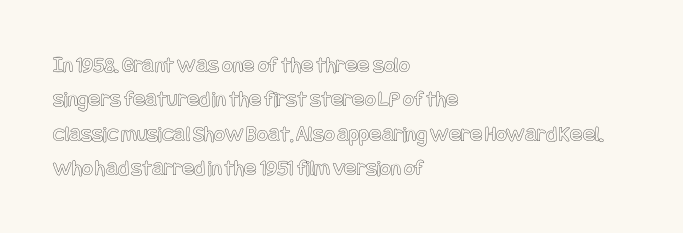
If you drew a ruler down the left edge, every line would touch it. Any mark beneath the type? The region is blank. Vertical spacing — default. It's the straight-up-and-down kind of type.
